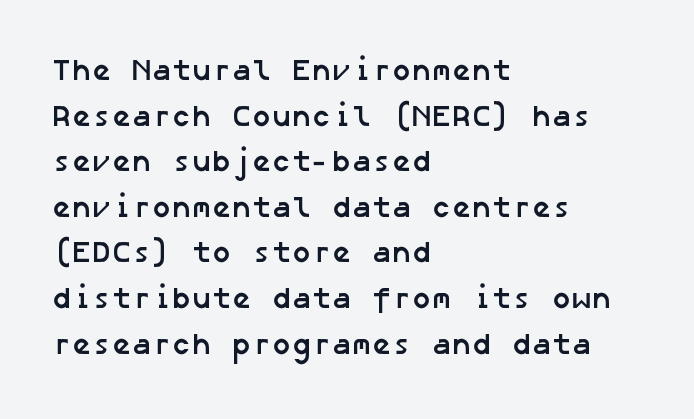
{"serif": "no", "bold": "yes", "weight": "semibold", "width": "normal", "stroke_contrast": "low", "x_height": "medium", "underline": "no", "align": "left", "line_spacing": "normal", "line_spacing_ratio": 1.52, "letter_spacing": "normal", "letter_spacing_em": 0.0, "glyph_px": 30}
